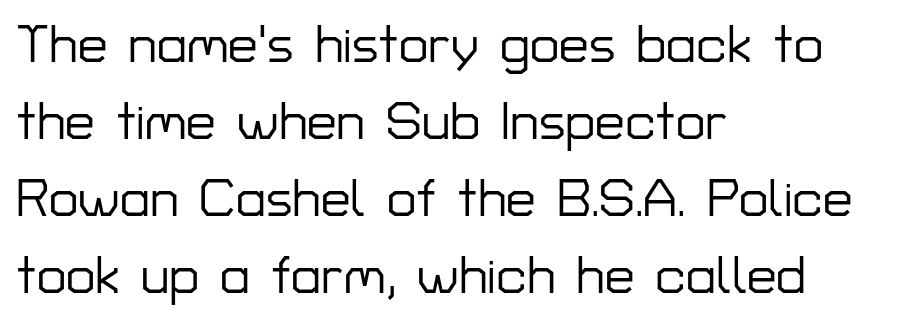
{"serif": "no", "italic": "no", "width": "normal", "stroke_contrast": "low", "x_height": "medium", "monospaced": "no", "underline": "no", "align": "left", "line_spacing": "normal", "line_spacing_ratio": 1.45, "letter_spacing": "normal", "letter_spacing_em": 0.0, "glyph_px": 53}
